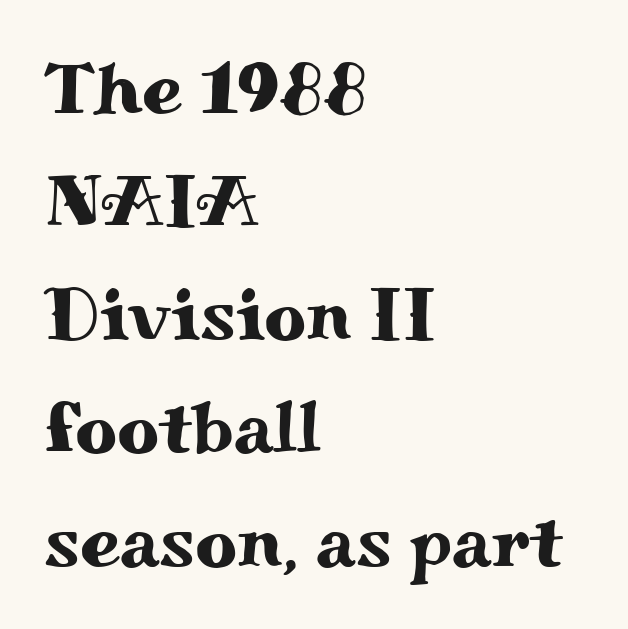
Q: Is the text italic (slanted)? A: No, it is upright.
Q: Is the typeface a serif or a sans-serif typeface? A: Serif.
Q: Is the text underlined? A: No.
Q: How is the paragraph aligned? A: Left-aligned.
Q: Is the spacing between letters normal or unusually wide? A: Normal.
Q: Is the spacing between lines tight, normal or loose? A: Normal.
Q: Width (condensed, normal, or wide)? A: Wide.
Q: Stroke contrast? A: Medium.
Q: x-height? A: Small.
Q: Monospaced? A: No.
